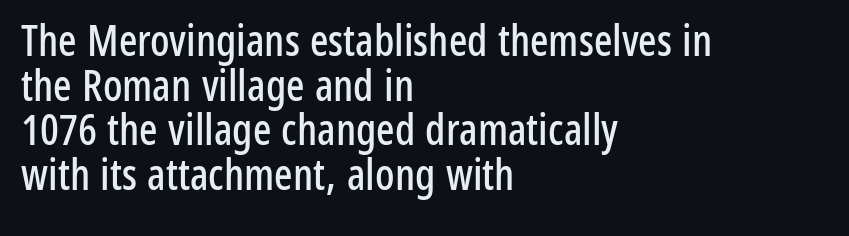
The image shows 43 px condensed sans-serif type, upright; set left-aligned, tight line spacing (1.04x), normal letter spacing, not underlined; low stroke contrast and a medium x-height.
